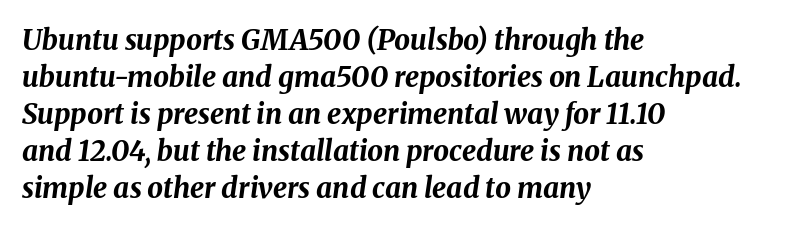
The image shows 28 px bold type, italic (leaning right); set left-aligned, normal line spacing (1.32x), normal letter spacing, not underlined; medium stroke contrast and a medium x-height.
